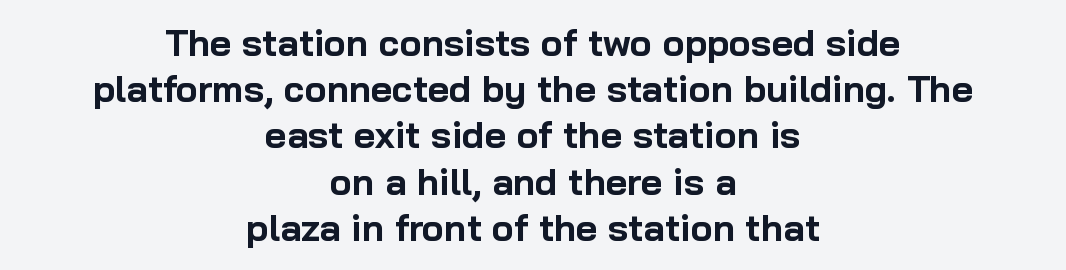
Its strokes are broad and dark, the hallmark of bold type. The tracking reads as untouched default to a designer's eye. The space directly below the letters is spotless. Regular leading. Casual observation: everything's sitting right in the middle. Designer's note — italics off, roman on.
